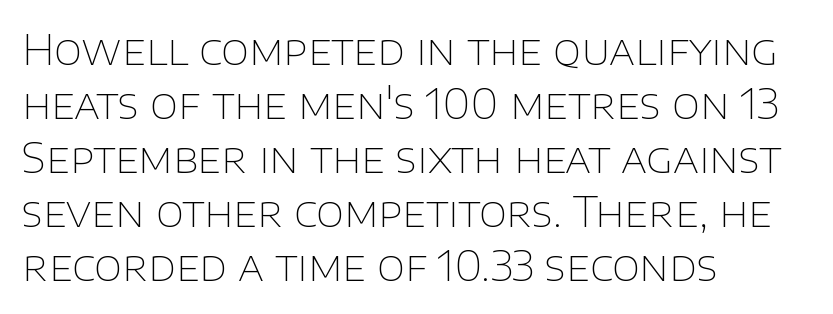
The face looks like a standard text weight, possibly lighter. This sample has the flowing, uneven cadence of proportional lettering. Regarding leading, the lines here are spaced in the standard way. No extra tracking has been applied to these lines.
